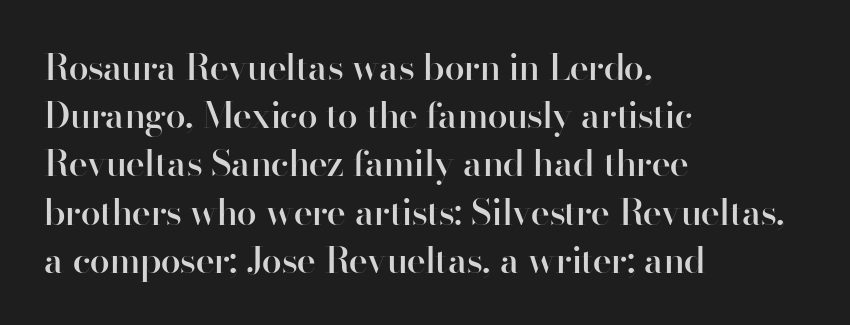
{"serif": "no", "italic": "no", "bold": "semi", "weight": "semibold", "width": "normal", "stroke_contrast": "high", "x_height": "small", "monospaced": "no", "underline": "no", "align": "left", "line_spacing": "normal", "line_spacing_ratio": 1.34, "letter_spacing": "normal", "letter_spacing_em": 0.0, "glyph_px": 36}
